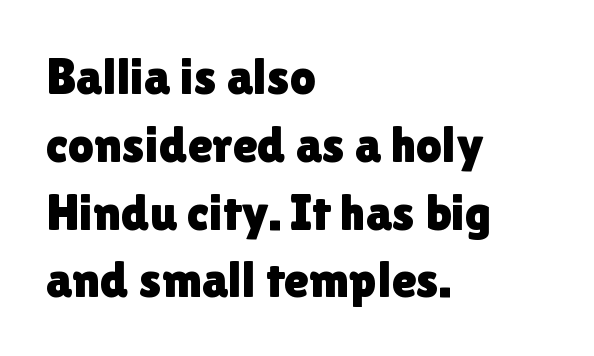
The image shows 51 px sans-serif type, upright; set left-aligned, normal line spacing (1.33x), normal letter spacing, not underlined; a medium x-height.
